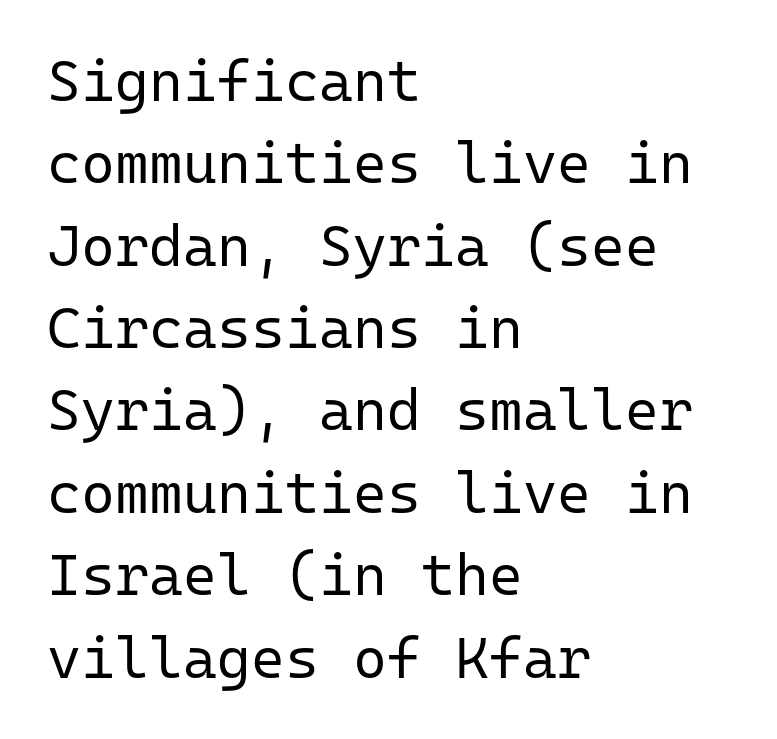
The image shows 58 px regular-weight sans-serif type, upright, monospaced; set left-aligned, normal line spacing (1.42x), normal letter spacing, not underlined; low stroke contrast and a medium x-height.
